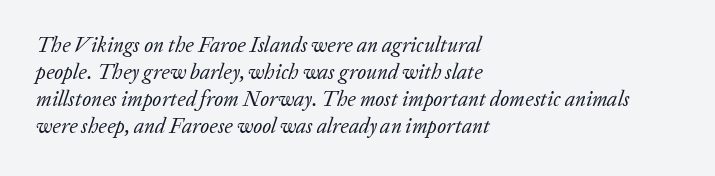
{"italic": "yes", "lean": "right", "slant_degrees": 20, "bold": "no", "underline": "no", "align": "left", "line_spacing": "normal", "line_spacing_ratio": 1.29, "letter_spacing": "normal", "letter_spacing_em": 0.0, "glyph_px": 21}
